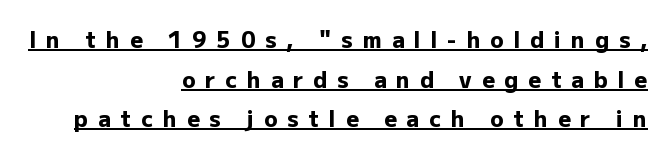
Look at the tracking — it's clearly loosened, letters drifting apart. The paragraph has a hard right edge and a soft left edge. When letters stand straight like this, we call the style roman or upright. Quick note: underline on. Weight: bold.
